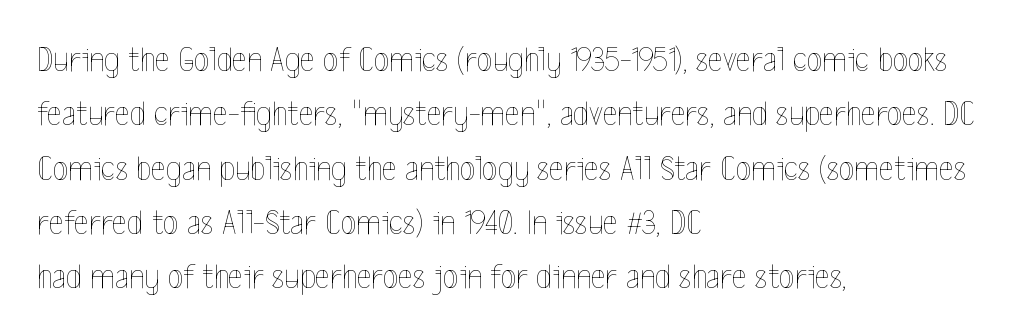
Successive baselines arrive at the customary interval. Stroke thickness stays within the range of a standard reading face or lighter. The letterforms sit shoulder to shoulder at normal distance. Horizontal alignment here is leftward, the default for most running prose.
